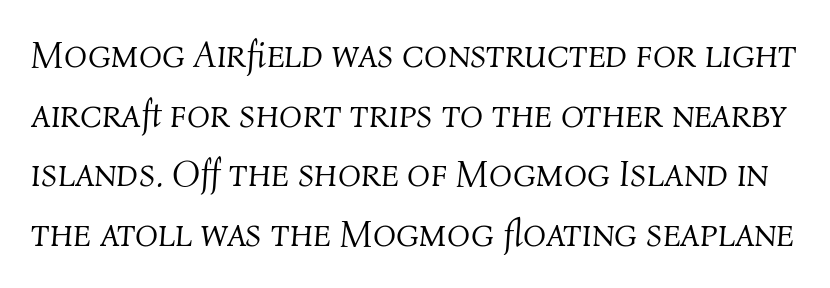
{"italic": "yes", "lean": "right", "slant_degrees": 4, "bold": "no", "weight": "light", "width": "normal", "stroke_contrast": "medium", "x_height": "medium", "monospaced": "no", "underline": "no", "line_spacing": "normal", "line_spacing_ratio": 1.57, "letter_spacing": "normal", "letter_spacing_em": 0.0, "glyph_px": 38}
